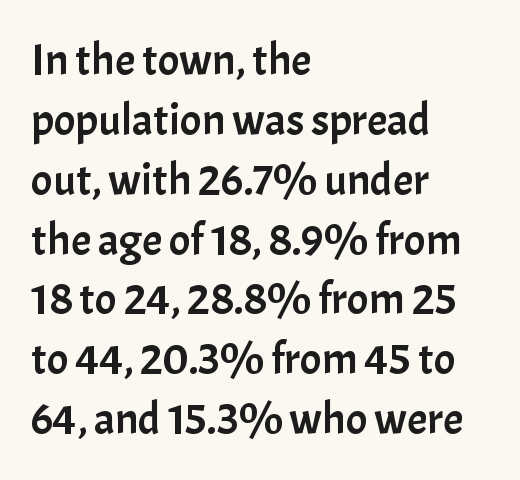
Q: Is the text italic (slanted)? A: No, it is upright.
Q: Is the typeface a serif or a sans-serif typeface? A: Sans-serif.
Q: Is the text underlined? A: No.
Q: How is the paragraph aligned? A: Left-aligned.
Q: Is the spacing between letters normal or unusually wide? A: Normal.
Q: Is the spacing between lines tight, normal or loose? A: Normal.
Q: Width (condensed, normal, or wide)? A: Normal.
Q: Stroke contrast? A: Low.
Q: x-height? A: Medium.
Q: Monospaced? A: No.
